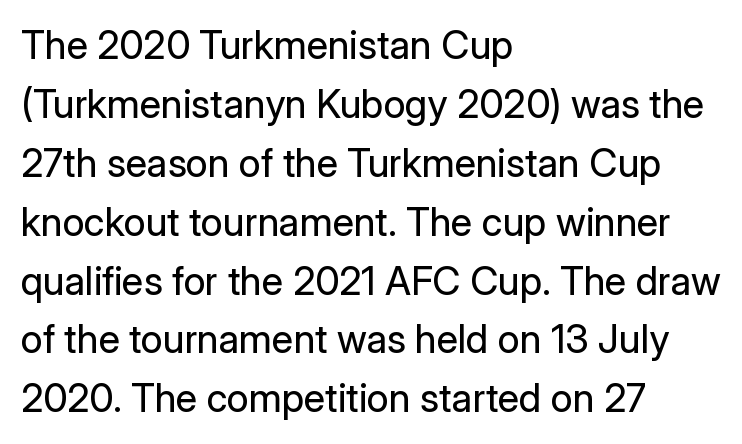
The image shows 39 px regular-weight sans-serif type, upright; set left-aligned, normal line spacing (1.51x), normal letter spacing, not underlined; low stroke contrast and a medium x-height.
